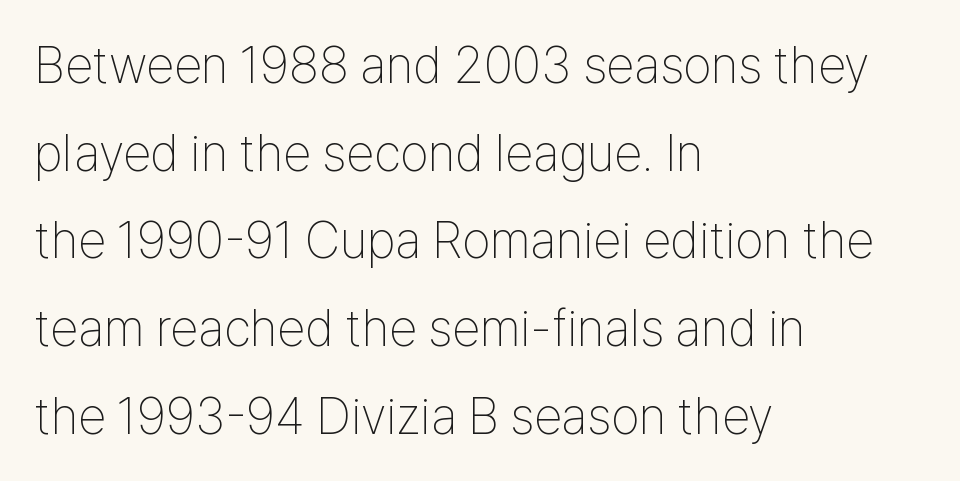
Caption: multi-line text, flush left, ragged right. This is sans-serif lettering, the kind often seen on screens and signage. This rendering leaves character spacing at its baseline value. Is there any slant? The stems are plumb. Decoration check: the copy has no underline. The rendering uses natural spacing where letterforms have individual widths.
